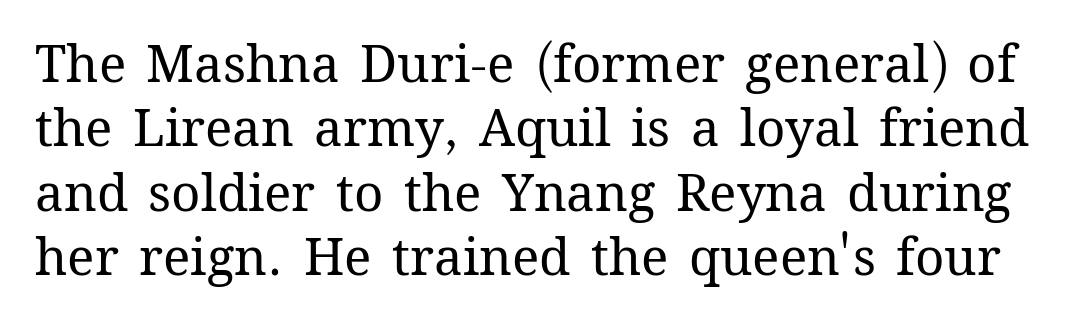
Rule under the text: the space is simply empty. These lines are rendered in a variable-pitch font. This sample uses an upright cut, with every glyph sitting square on the baseline. The font is comparable to plain body text, perhaps lighter. There is no visible air inserted between adjacent glyphs.
